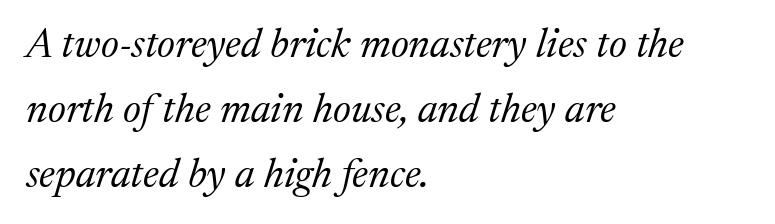
{"serif": "yes", "italic": "yes", "lean": "right", "slant_degrees": 17, "bold": "no", "weight": "regular", "width": "normal", "stroke_contrast": "medium", "x_height": "medium", "monospaced": "no", "underline": "no", "align": "left", "line_spacing": "normal", "line_spacing_ratio": 1.58, "letter_spacing": "normal", "letter_spacing_em": 0.0, "glyph_px": 41}
